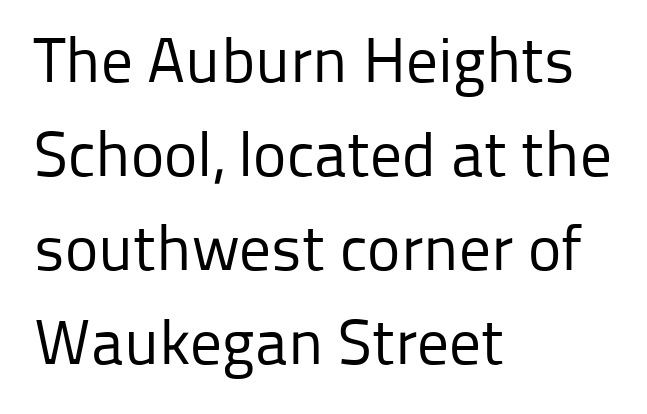
The ragged edge is on the right, which tells us the setting is flush left. A typesetter would call this proportional, since set widths differ per character. The words here are not underlined. Compared with a typical body face, this is equally light or lighter still. Regular leading. The letters carry no serifs — their stems end cleanly without finishing strokes.
